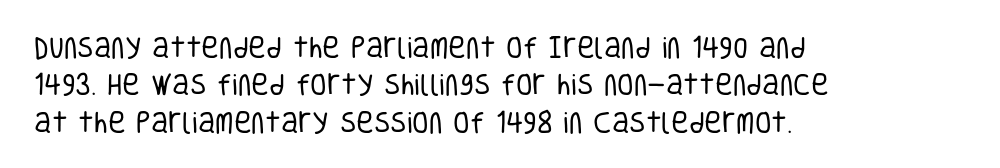
{"italic": "no", "bold": "no", "underline": "no", "align": "left", "line_spacing": "normal", "line_spacing_ratio": 1.56, "letter_spacing": "normal", "letter_spacing_em": 0.0, "glyph_px": 24}
